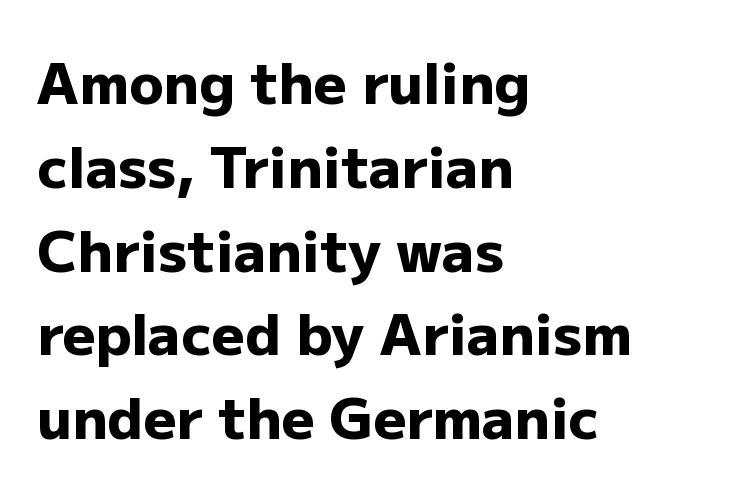
Typesetter's note: full bold, strokes at maximum text heaviness. Rendered with straight, roman letterforms. Each letter keeps its own natural width here, so spacing adapts to shape. The paragraph shown leans on its left margin. Reading down the column, the eye jumps a familiar distance to each next line. Letter spacing: default.
